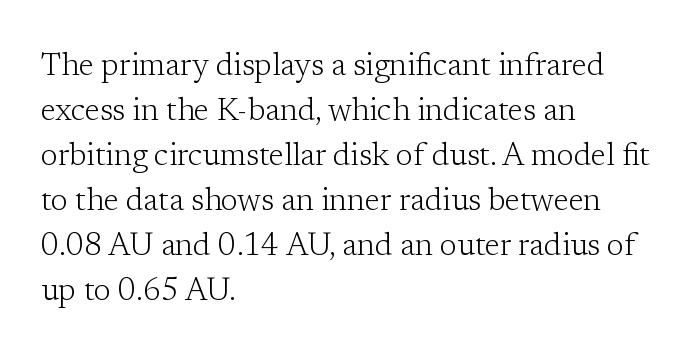
The letterforms sit shoulder to shoulder at normal distance. You can tell from the footed stems that serif type was used. No heavy texture on the line: the type isn't bold. Does the lettering tilt? It doesn't — this is upright. Interline gaps are of average width in this sample.
